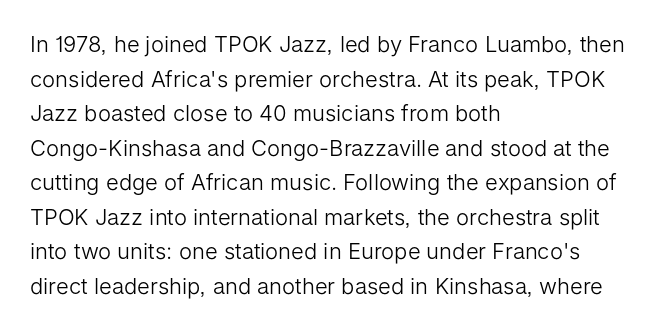
{"italic": "no", "bold": "no", "underline": "no", "align": "left", "line_spacing": "normal", "line_spacing_ratio": 1.57, "letter_spacing": "normal", "letter_spacing_em": 0.0, "glyph_px": 22}
